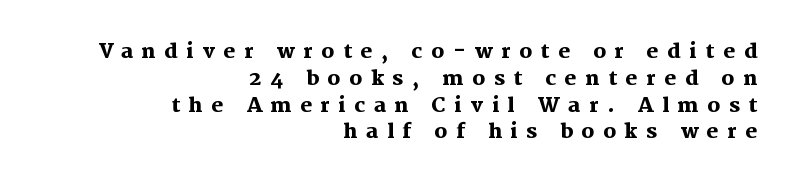
{"italic": "no", "bold": "yes", "underline": "no", "align": "right", "line_spacing": "normal", "line_spacing_ratio": 1.34, "letter_spacing": "wide", "letter_spacing_em": 0.43, "glyph_px": 20}
